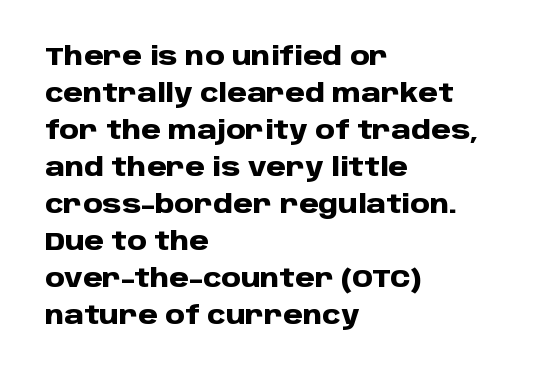
{"italic": "no", "bold": "yes", "underline": "no", "align": "left", "line_spacing": "normal", "line_spacing_ratio": 1.48, "letter_spacing": "normal", "letter_spacing_em": 0.0, "glyph_px": 25}
